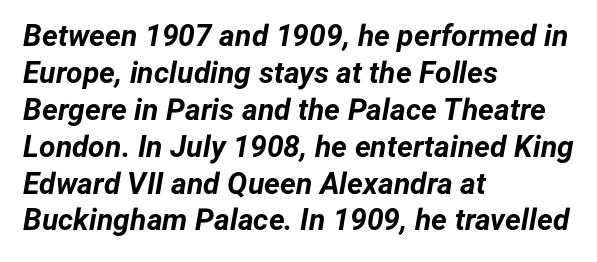
Caption: standard tracking, unaltered. Heavy, bold letterforms. There's an unmistakable incline to the writing here. Layout note: lines flush left.
